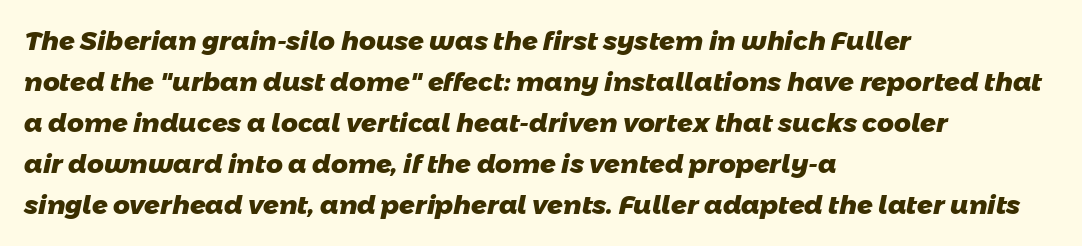
The image shows 26 px bold type; set left-aligned, normal line spacing (1.58x), normal letter spacing, not underlined.
